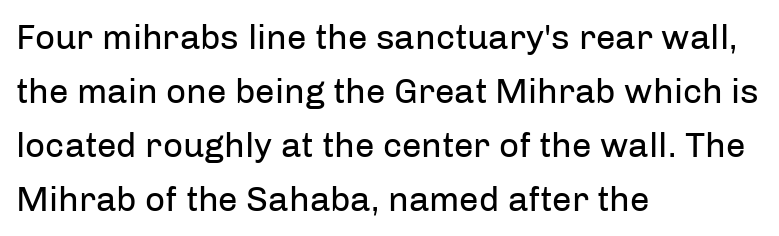
The image shows 35 px regular-weight sans-serif type, upright; set left-aligned, normal line spacing (1.54x), normal letter spacing, not underlined; low stroke contrast and a medium x-height.
